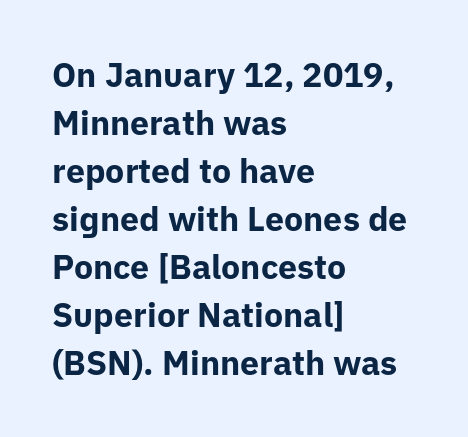
{"serif": "no", "italic": "no", "bold": "yes", "weight": "bold", "width": "normal", "stroke_contrast": "low", "x_height": "medium", "monospaced": "no", "underline": "no", "align": "left", "line_spacing": "normal", "line_spacing_ratio": 1.41, "letter_spacing": "normal", "letter_spacing_em": 0.0, "glyph_px": 34}
